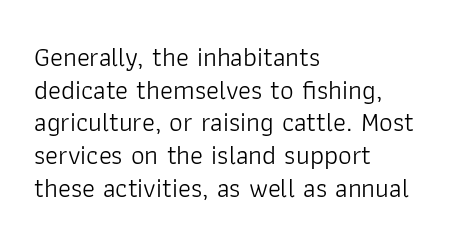
{"italic": "no", "bold": "no", "underline": "no", "align": "left", "line_spacing_ratio": 1.21, "letter_spacing": "normal", "letter_spacing_em": 0.0, "glyph_px": 27}
